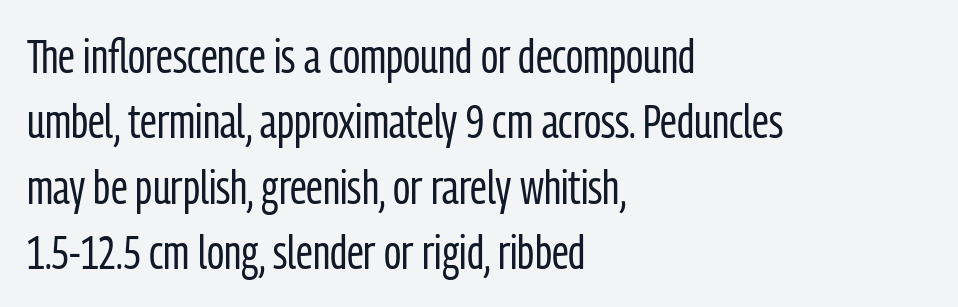
Is the stroke heavy? The answer is a plain regular-or-lighter. Beneath every word, the page is bare. Left-aligned paragraph, ragged on the right. These lines sit exactly where default settings would place them.
